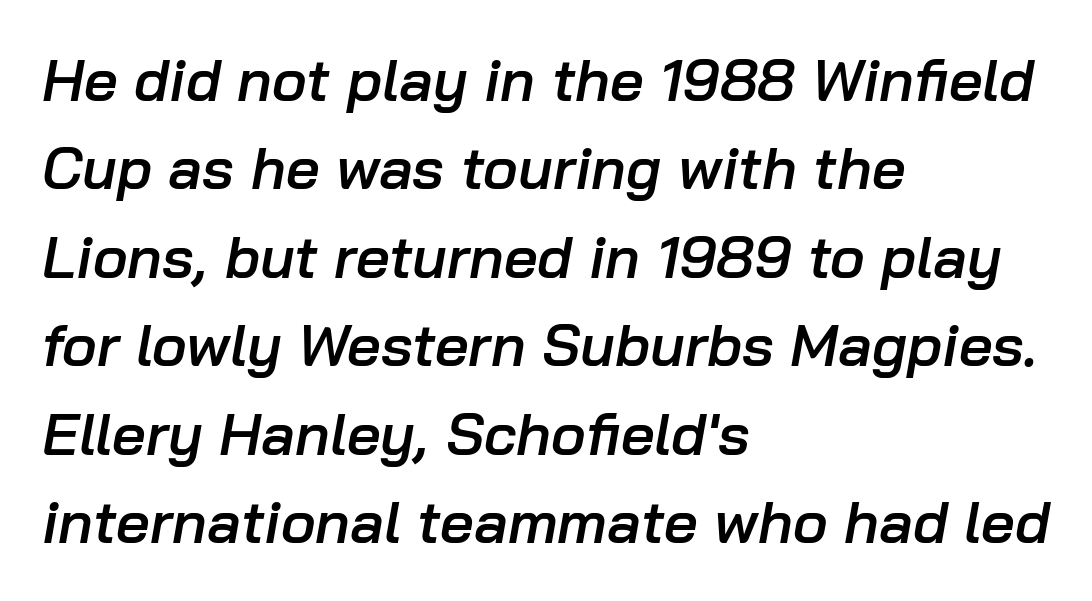
Q: Is the text bold? A: Semi-bold.
Q: Is the text italic (slanted)? A: Yes, it leans right by about 10 degrees.
Q: Is the text underlined? A: No.
Q: How is the paragraph aligned? A: Left-aligned.
Q: Is the spacing between letters normal or unusually wide? A: Normal.
Q: Is the spacing between lines tight, normal or loose? A: Normal.
Q: Width (condensed, normal, or wide)? A: Normal.
Q: Stroke contrast? A: Low.
Q: x-height? A: Medium.
Q: Monospaced? A: No.
